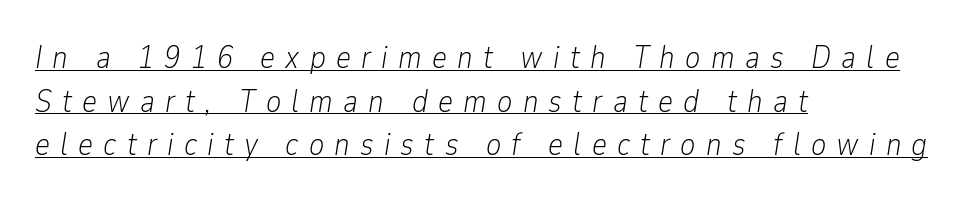
{"italic": "yes", "lean": "right", "slant_degrees": 9, "bold": "no", "weight": "light", "width": "condensed", "stroke_contrast": "low", "x_height": "medium", "monospaced": "no", "underline": "yes", "align": "left", "line_spacing": "normal", "line_spacing_ratio": 1.36, "letter_spacing": "wide", "letter_spacing_em": 0.32, "glyph_px": 32}
